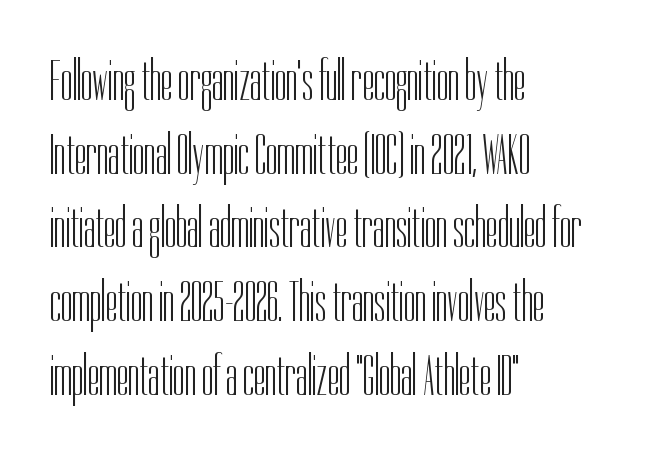
The image shows 58 px light, condensed sans-serif type, upright; set left-aligned, normal line spacing (1.27x), normal letter spacing, not underlined; low stroke contrast and a medium x-height.
